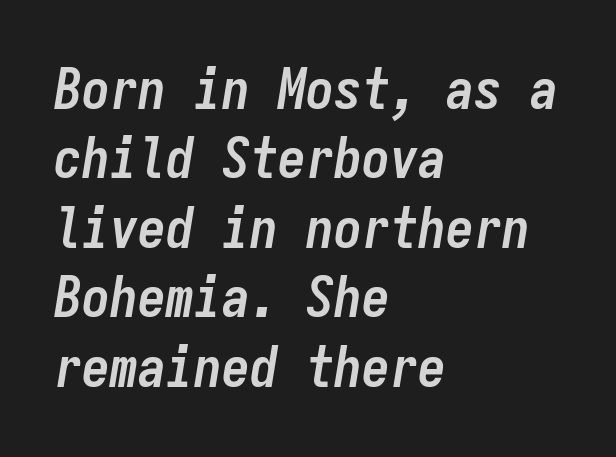
{"italic": "yes", "lean": "right", "slant_degrees": 9, "bold": "yes", "weight": "semibold", "width": "condensed", "stroke_contrast": "low", "x_height": "medium", "monospaced": "yes", "underline": "no", "align": "left", "line_spacing_ratio": 1.24, "letter_spacing": "normal", "letter_spacing_em": 0.0, "glyph_px": 56}
